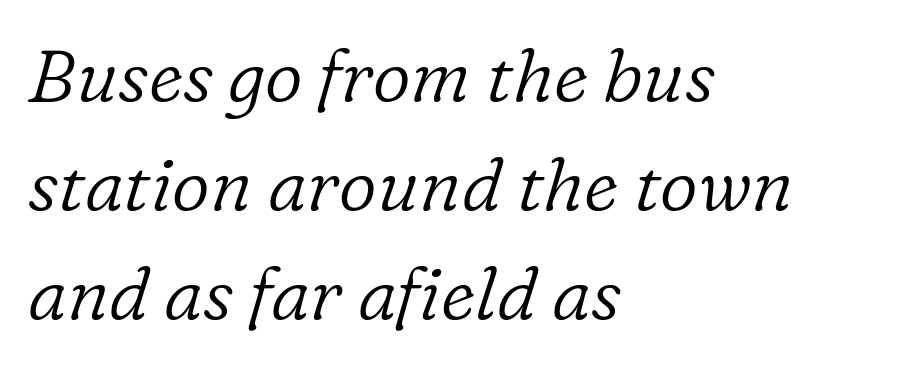
{"serif": "yes", "italic": "yes", "lean": "right", "slant_degrees": 16, "bold": "no", "weight": "light", "width": "normal", "stroke_contrast": "low", "x_height": "medium", "monospaced": "no", "underline": "no", "align": "left", "line_spacing": "normal", "line_spacing_ratio": 1.47, "letter_spacing": "normal", "letter_spacing_em": 0.0, "glyph_px": 74}
